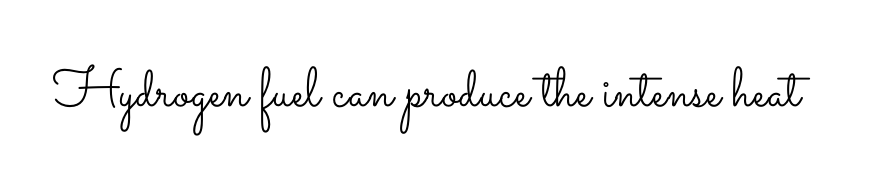
{"bold": "no", "weight": "light", "width": "wide", "stroke_contrast": "low", "x_height": "small", "monospaced": "no", "underline": "no", "letter_spacing": "normal", "letter_spacing_em": 0.0, "glyph_px": 56}
